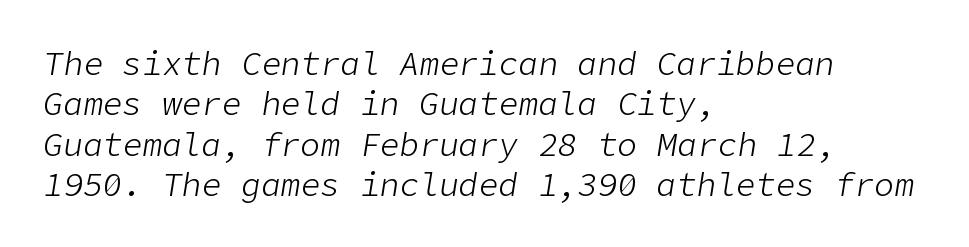
Q: Is the text bold? A: No.
Q: Is the text italic (slanted)? A: Yes, it leans right by about 9 degrees.
Q: Is the text underlined? A: No.
Q: How is the paragraph aligned? A: Left-aligned.
Q: Is the spacing between letters normal or unusually wide? A: Normal.
Q: Width (condensed, normal, or wide)? A: Normal.
Q: Stroke contrast? A: Low.
Q: x-height? A: Medium.
